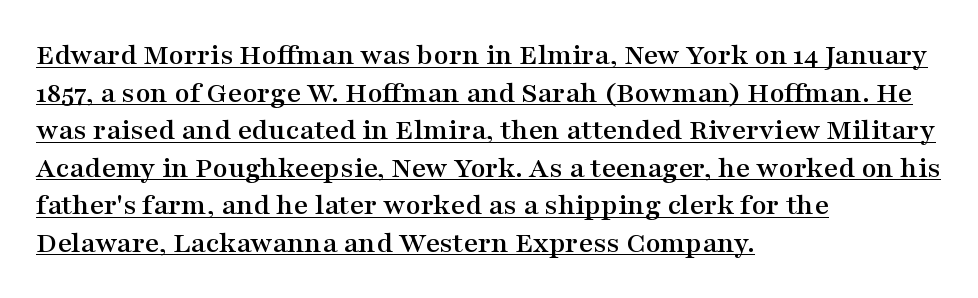
Q: Is the text italic (slanted)? A: No, it is upright.
Q: Is the typeface a serif or a sans-serif typeface? A: Serif.
Q: Is the text underlined? A: Yes.
Q: How is the paragraph aligned? A: Left-aligned.
Q: Is the spacing between letters normal or unusually wide? A: Normal.
Q: Width (condensed, normal, or wide)? A: Wide.
Q: Stroke contrast? A: Medium.
Q: x-height? A: Medium.
Q: Monospaced? A: No.
